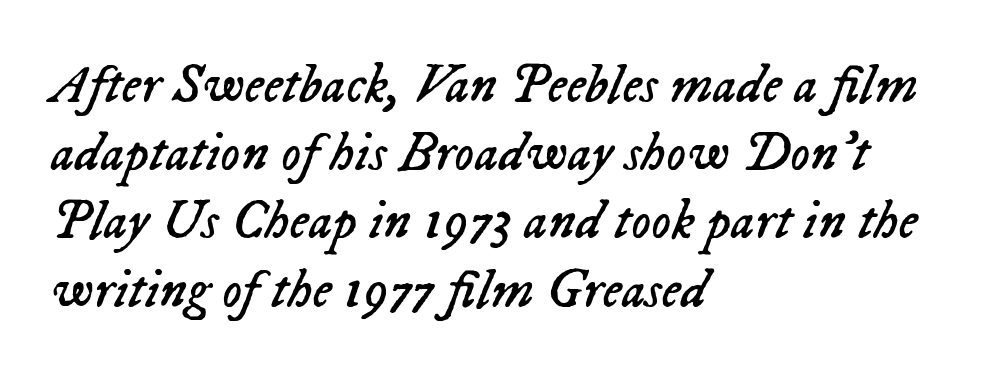
The image shows 55 px regular-weight type, italic (leaning right); set left-aligned, line spacing 1.24x, normal letter spacing, not underlined; low stroke contrast and a medium x-height.
